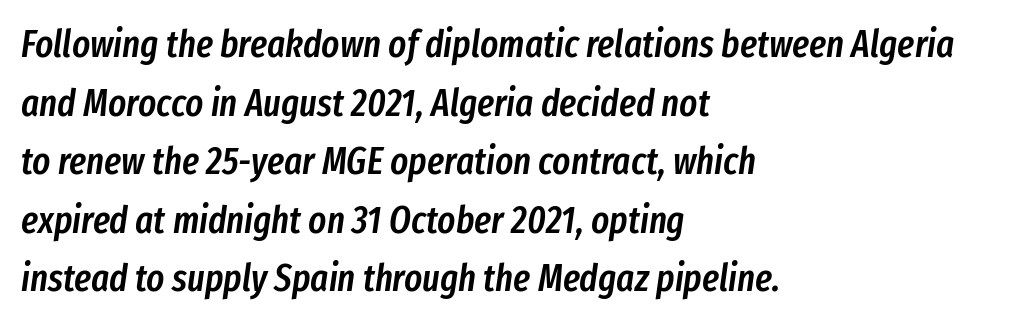
Q: Is the text bold? A: Semi-bold.
Q: Is the text italic (slanted)? A: Yes, it leans right by about 8 degrees.
Q: Is the text underlined? A: No.
Q: How is the paragraph aligned? A: Left-aligned.
Q: Is the spacing between letters normal or unusually wide? A: Normal.
Q: Is the spacing between lines tight, normal or loose? A: Normal.
Q: Width (condensed, normal, or wide)? A: Condensed.
Q: Stroke contrast? A: Low.
Q: x-height? A: Medium.
Q: Monospaced? A: No.
